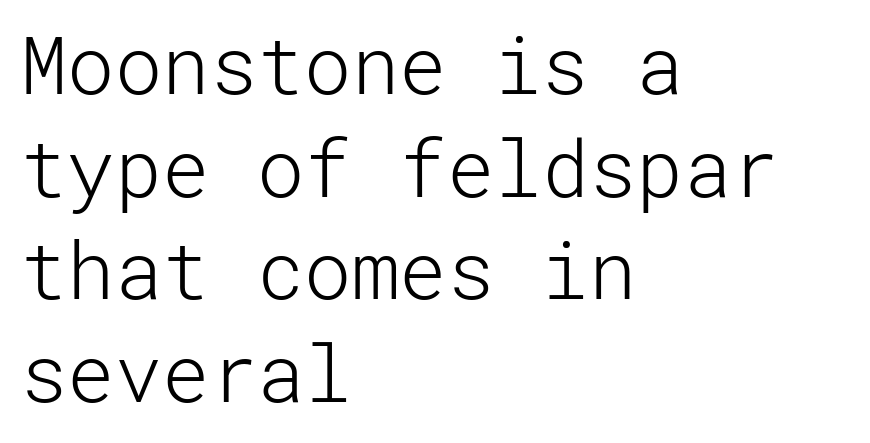
The image shows 79 px light sans-serif type, upright; set left-aligned, normal line spacing (1.3x), normal letter spacing, not underlined; low stroke contrast and a medium x-height.
